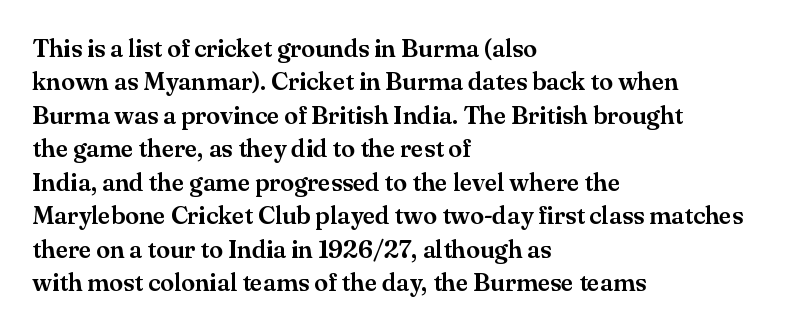
Q: Is the text italic (slanted)? A: No, it is upright.
Q: Is the text underlined? A: No.
Q: How is the paragraph aligned? A: Left-aligned.
Q: Is the spacing between letters normal or unusually wide? A: Normal.
Q: Is the spacing between lines tight, normal or loose? A: Normal.
